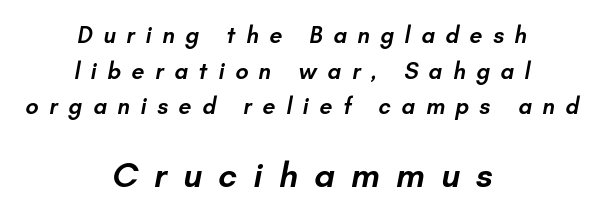
Q: Is the text bold? A: Semi-bold.
Q: Is the typeface a serif or a sans-serif typeface? A: Sans-serif.
Q: Is the text underlined? A: No.
Q: How is the paragraph aligned? A: Centered.
Q: Is the spacing between letters normal or unusually wide? A: Unusually wide.
Q: Is the spacing between lines tight, normal or loose? A: Normal.
Q: Which block of text is set in a larger size, the first (top) or the second (bottom)? A: The second (bottom) one.
Q: Width (condensed, normal, or wide)? A: Normal.
Q: Stroke contrast? A: Low.
Q: x-height? A: Small.
Q: Monospaced? A: No.
